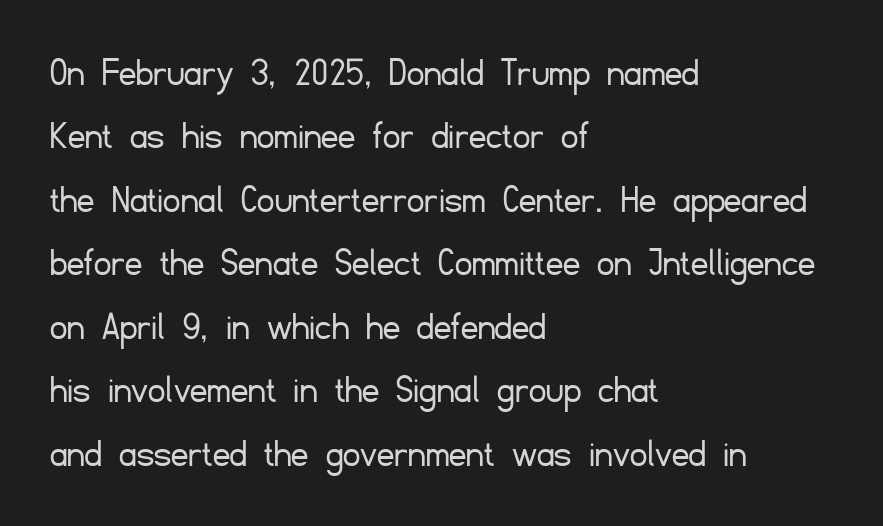
Q: Is the text bold? A: No.
Q: Is the text italic (slanted)? A: No, it is upright.
Q: Is the typeface a serif or a sans-serif typeface? A: Sans-serif.
Q: Is the text underlined? A: No.
Q: How is the paragraph aligned? A: Left-aligned.
Q: Is the spacing between letters normal or unusually wide? A: Normal.
Q: Is the spacing between lines tight, normal or loose? A: Normal.
Q: Width (condensed, normal, or wide)? A: Normal.
Q: Stroke contrast? A: Low.
Q: x-height? A: Small.
Q: Monospaced? A: No.
